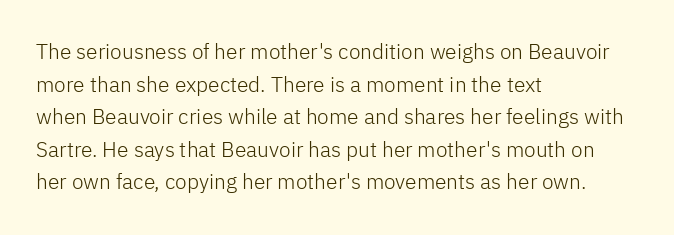
The image shows 21 px text type, upright; set left-aligned, normal line spacing (1.55x), normal letter spacing, not underlined.
